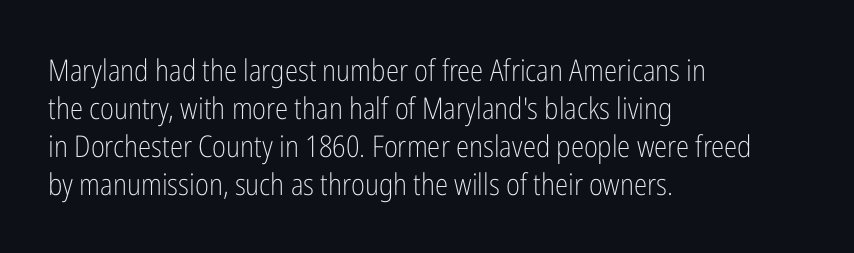
Check under the words: just untouched page. Weight: not bold — regular or lighter. The rendering uses natural spacing where letterforms have individual widths. No italicization has been applied; the sample stays upright. Vertically, the passage feels balanced, rows spaced as you'd expect. A classic flush-left, rag-right setting is used for this passage.
